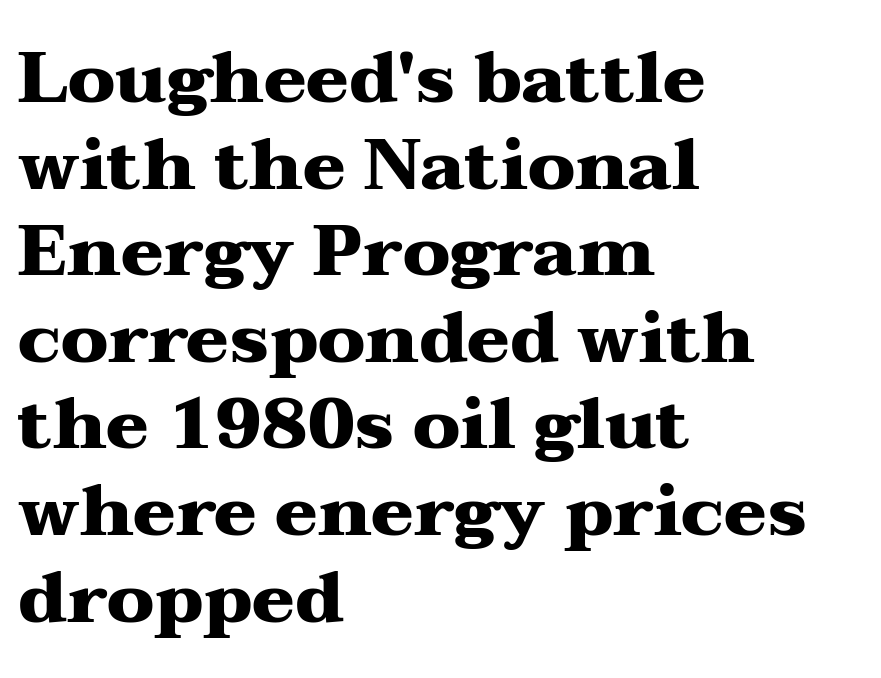
Q: Is the text bold? A: Yes.
Q: Is the text italic (slanted)? A: No, it is upright.
Q: Is the typeface a serif or a sans-serif typeface? A: Serif.
Q: Is the text underlined? A: No.
Q: How is the paragraph aligned? A: Left-aligned.
Q: Is the spacing between letters normal or unusually wide? A: Normal.
Q: Width (condensed, normal, or wide)? A: Wide.
Q: Stroke contrast? A: Medium.
Q: x-height? A: Medium.
Q: Monospaced? A: No.
